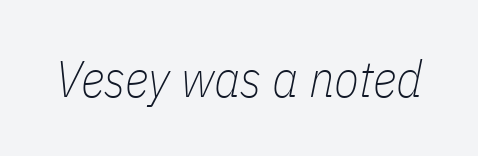
{"italic": "yes", "lean": "right", "slant_degrees": 11, "bold": "no", "weight": "thin", "width": "condensed", "stroke_contrast": "low", "x_height": "medium", "monospaced": "no", "underline": "no", "letter_spacing": "normal", "letter_spacing_em": 0.0, "glyph_px": 51}
